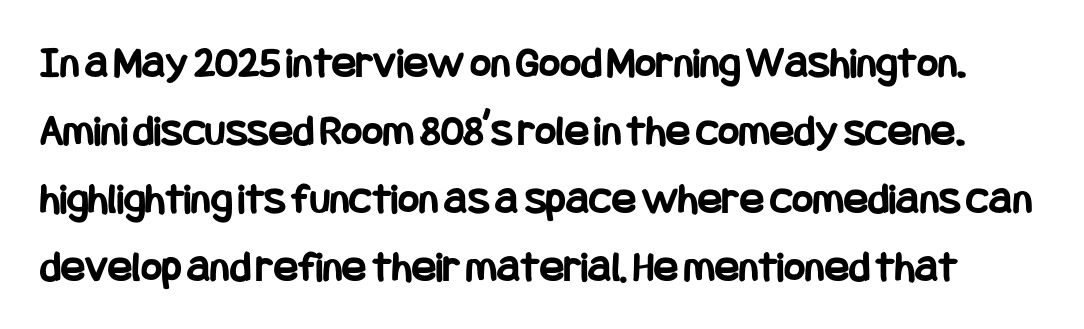
Q: Is the text bold? A: Yes.
Q: Is the text italic (slanted)? A: No, it is upright.
Q: Is the typeface a serif or a sans-serif typeface? A: Sans-serif.
Q: Is the text underlined? A: No.
Q: Is the spacing between letters normal or unusually wide? A: Normal.
Q: Is the spacing between lines tight, normal or loose? A: Normal.
Q: Width (condensed, normal, or wide)? A: Condensed.
Q: Stroke contrast? A: Low.
Q: x-height? A: Large.
